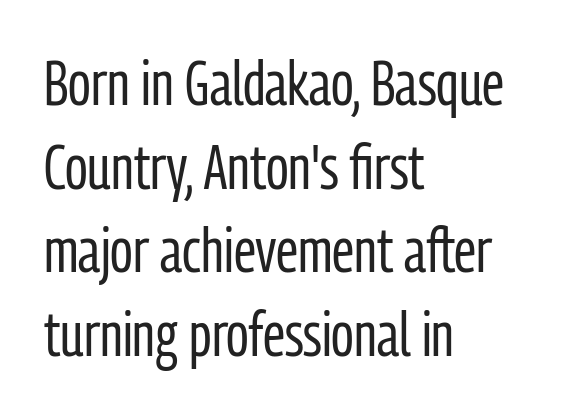
Q: Is the text bold? A: No.
Q: Is the text italic (slanted)? A: No, it is upright.
Q: Is the typeface a serif or a sans-serif typeface? A: Sans-serif.
Q: Is the text underlined? A: No.
Q: How is the paragraph aligned? A: Left-aligned.
Q: Is the spacing between letters normal or unusually wide? A: Normal.
Q: Is the spacing between lines tight, normal or loose? A: Normal.
Q: Width (condensed, normal, or wide)? A: Condensed.
Q: Stroke contrast? A: Low.
Q: x-height? A: Medium.
Q: Monospaced? A: No.
